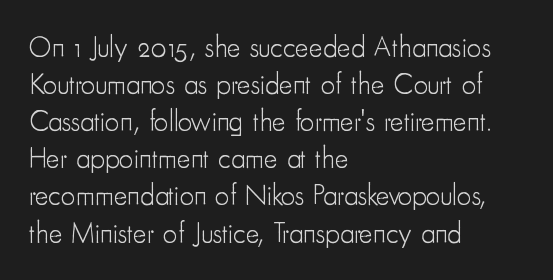
{"serif": "no", "italic": "no", "bold": "no", "weight": "light", "width": "condensed", "stroke_contrast": "low", "x_height": "small", "monospaced": "no", "underline": "no", "align": "left", "line_spacing": "normal", "line_spacing_ratio": 1.28, "letter_spacing": "normal", "letter_spacing_em": 0.0, "glyph_px": 29}
